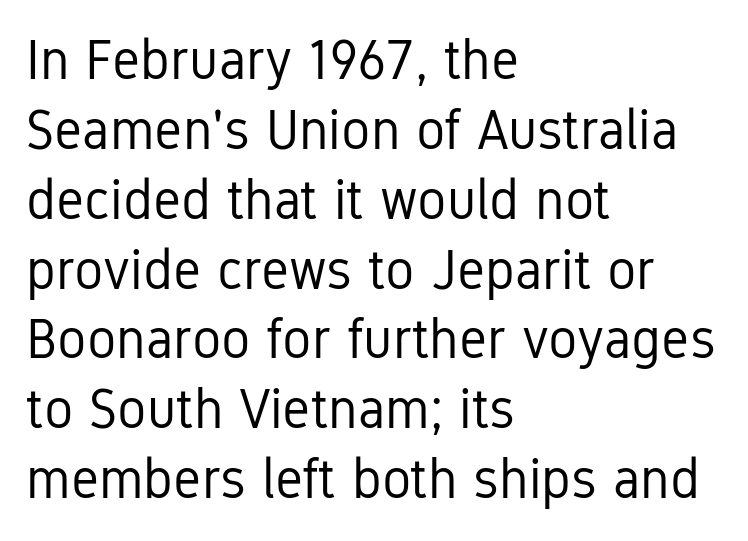
The image shows 55 px regular-weight, condensed sans-serif type, upright; set left-aligned, normal line spacing (1.27x), normal letter spacing, not underlined; low stroke contrast and a medium x-height.
